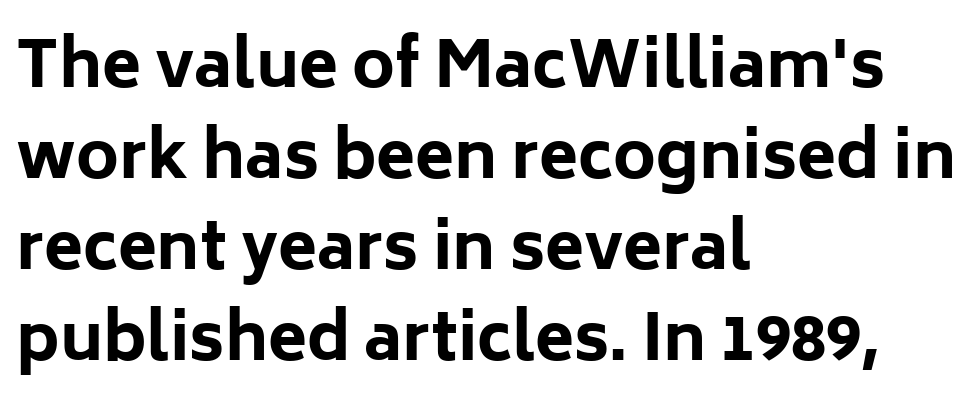
The image shows 64 px bold sans-serif type, upright; set left-aligned, normal line spacing (1.42x), normal letter spacing, not underlined; low stroke contrast and a medium x-height.
